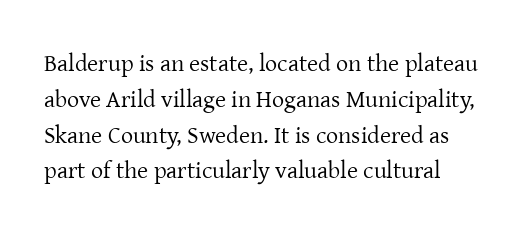
The image shows 24 px text type, upright; set normal line spacing (1.49x), normal letter spacing, not underlined.
